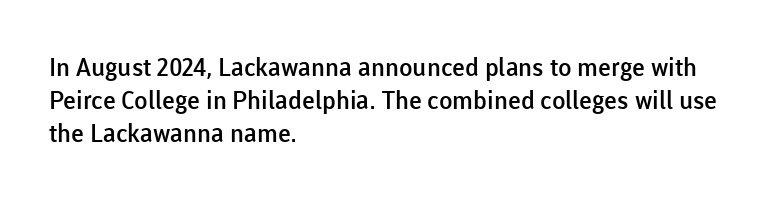
The image shows 25 px text type, upright; set left-aligned, normal line spacing (1.32x), normal letter spacing, not underlined.
